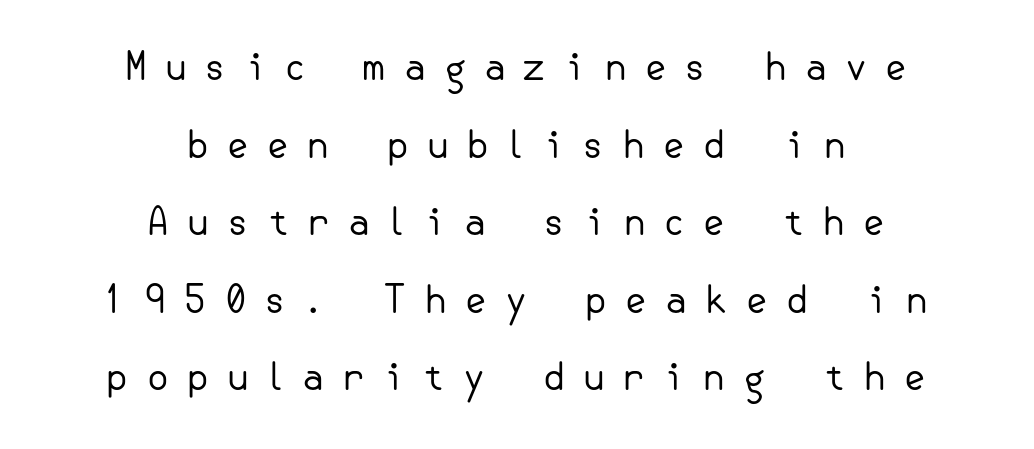
Look at the tracking — it's clearly loosened, letters drifting apart. Letters have the restrained weight of plain body copy at most. The letters stand upright; this is a roman face. Honestly, the rows look like they've been pulled way apart.
